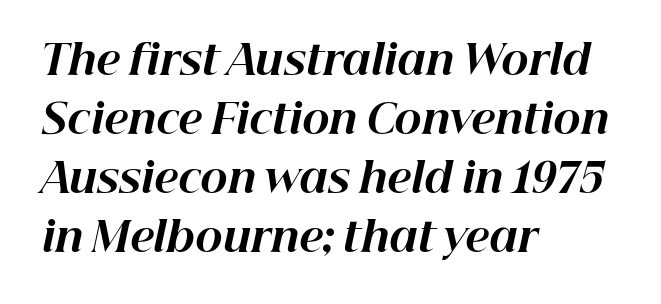
Q: Is the text bold? A: Yes.
Q: Is the text italic (slanted)? A: Yes, it leans right by about 12 degrees.
Q: Is the text underlined? A: No.
Q: How is the paragraph aligned? A: Left-aligned.
Q: Is the spacing between letters normal or unusually wide? A: Normal.
Q: Is the spacing between lines tight, normal or loose? A: Normal.
Q: Width (condensed, normal, or wide)? A: Normal.
Q: Stroke contrast? A: High.
Q: x-height? A: Medium.
Q: Monospaced? A: No.
